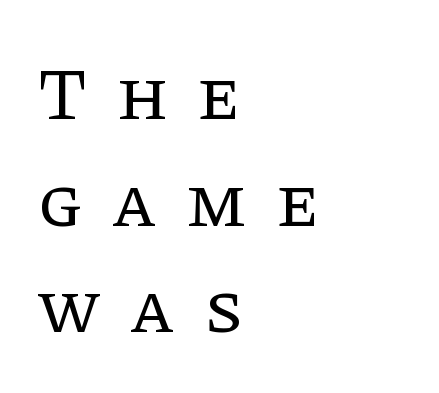
The image shows 73 px regular-weight serif type, upright; set left-aligned, normal line spacing (1.46x), unusually wide letter spacing (+0.4 em), not underlined; low stroke contrast and a large x-height.
